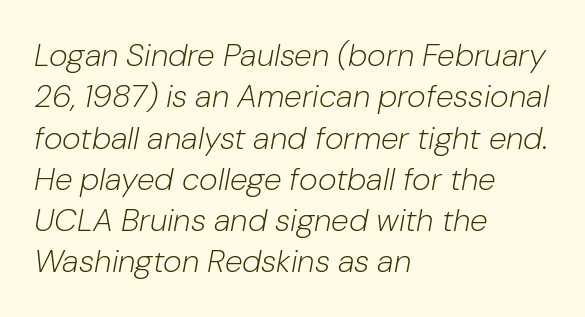
Q: Is the text bold? A: No.
Q: Is the text italic (slanted)? A: Yes, it leans right by about 10 degrees.
Q: Is the text underlined? A: No.
Q: How is the paragraph aligned? A: Left-aligned.
Q: Is the spacing between letters normal or unusually wide? A: Normal.
Q: Is the spacing between lines tight, normal or loose? A: Normal.
Q: Width (condensed, normal, or wide)? A: Normal.
Q: Stroke contrast? A: Low.
Q: x-height? A: Medium.
Q: Monospaced? A: No.
